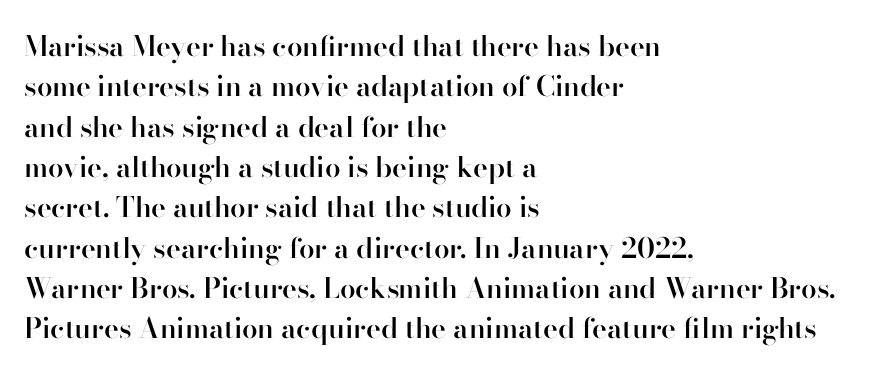
{"serif": "yes", "italic": "no", "bold": "semi", "weight": "semibold", "width": "normal", "stroke_contrast": "high", "x_height": "small", "monospaced": "no", "underline": "no", "align": "left", "line_spacing": "normal", "line_spacing_ratio": 1.44, "letter_spacing": "normal", "letter_spacing_em": 0.0, "glyph_px": 28}
